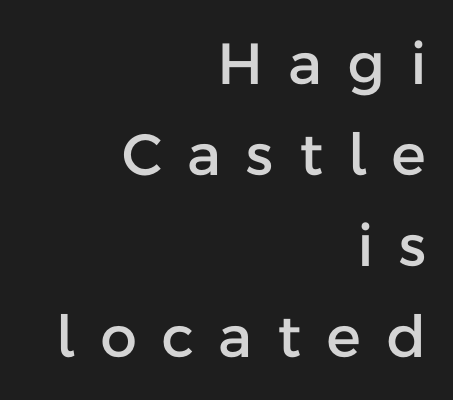
The image shows 58 px sans-serif type, upright; set right-aligned, normal line spacing (1.57x), unusually wide letter spacing (+0.44 em), not underlined; low stroke contrast and a medium x-height.
